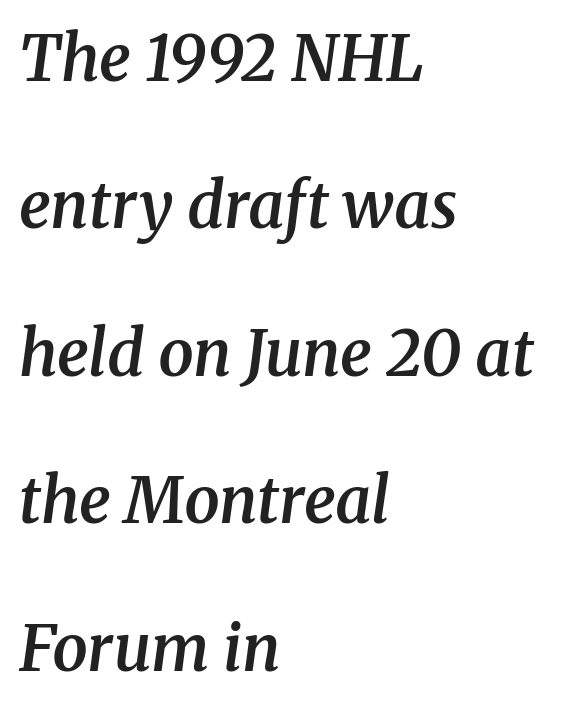
The passage shown has conventional tracking throughout. Notice the strokes are somewhat thickened but not fully heavy: this is a semibold. The strip under each line holds only bare page. One glance says open: line gaps are wider than usual. A typesetter would mark this as italic. Horizontal alignment here is leftward, the default for most running prose.
